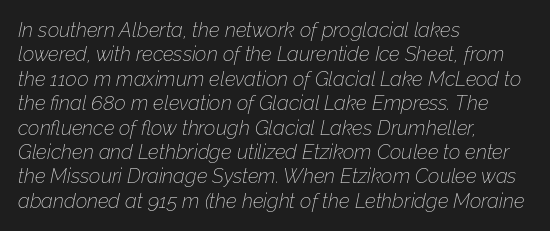
Q: Is the text bold? A: No.
Q: Is the text italic (slanted)? A: Yes, it leans right by about 12 degrees.
Q: Is the text underlined? A: No.
Q: How is the paragraph aligned? A: Left-aligned.
Q: Is the spacing between letters normal or unusually wide? A: Normal.
